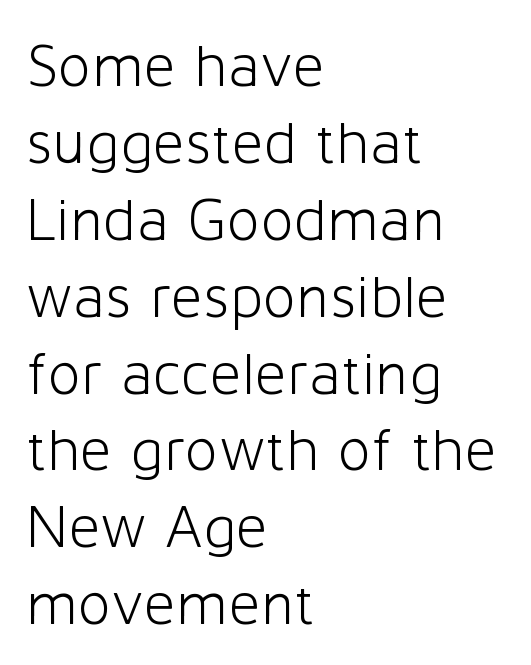
The image shows 62 px light sans-serif type, upright; set left-aligned, line spacing 1.24x, normal letter spacing, not underlined; low stroke contrast and a medium x-height.
